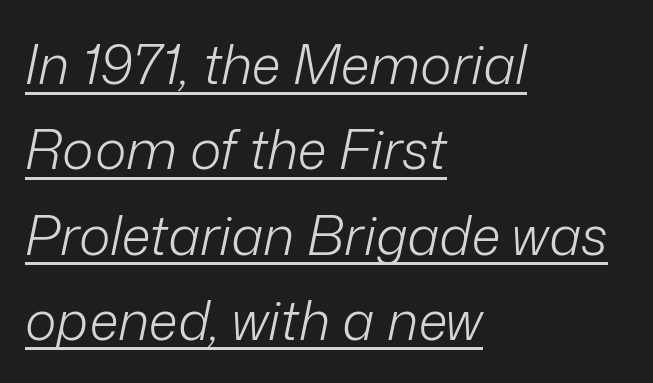
The string is rendered with underlining switched on. Compared with a centered layout, this one pins lines to the left instead. Does extra space separate the letters? No, they use regular spacing. This sample keeps an unexceptional amount of space between lines. The weight tops out at a normal text grade. Varying glyph widths throughout — classic text-font behaviour.
